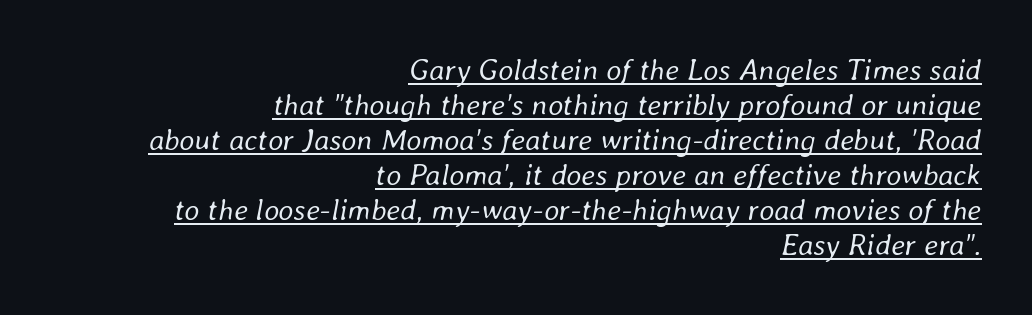
{"italic": "yes", "lean": "right", "slant_degrees": 8, "bold": "no", "weight": "regular", "width": "normal", "stroke_contrast": "low", "x_height": "medium", "monospaced": "no", "underline": "yes", "align": "right", "line_spacing_ratio": 1.17, "letter_spacing": "normal", "letter_spacing_em": 0.0, "glyph_px": 30}
